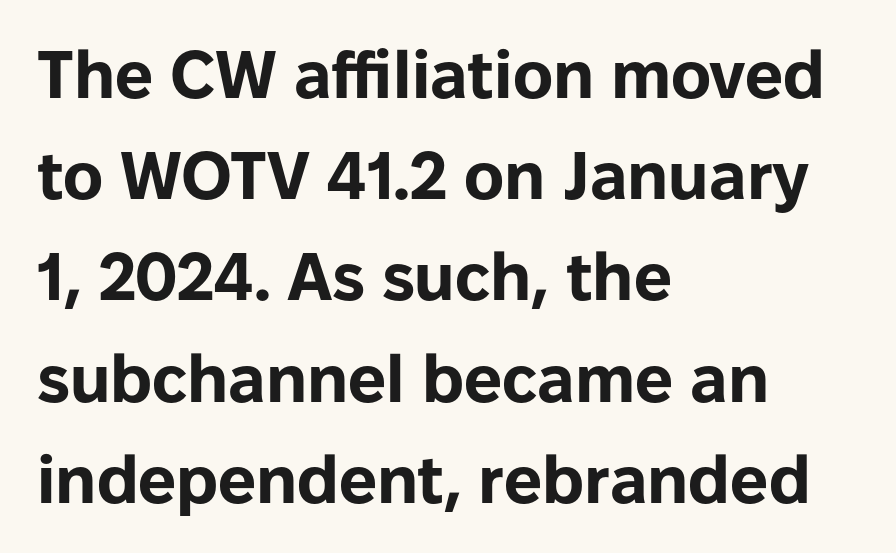
Quick note: interline space is typical. The glyphs in this specimen are sans serif. Is this a fixed-width face? No — the glyphs have proportional, varying widths. Heavy-handed strokes throughout: this text is bold. The passage is arranged the way most books set body copy — flush left.
